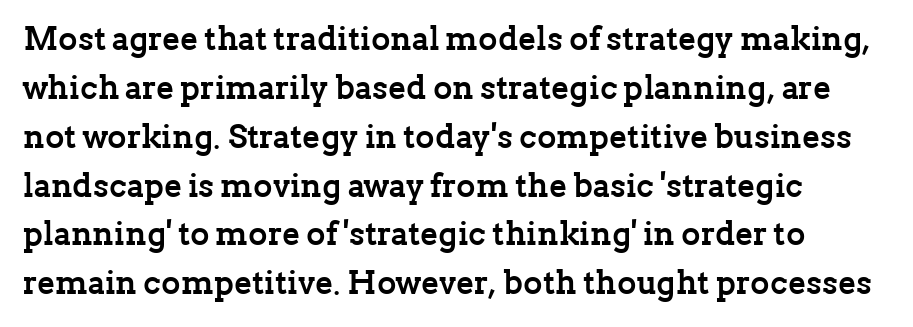
Q: Is the text bold? A: Yes.
Q: Is the text italic (slanted)? A: No, it is upright.
Q: Is the typeface a serif or a sans-serif typeface? A: Serif.
Q: Is the text underlined? A: No.
Q: Is the spacing between letters normal or unusually wide? A: Normal.
Q: Is the spacing between lines tight, normal or loose? A: Normal.
Q: Width (condensed, normal, or wide)? A: Normal.
Q: Stroke contrast? A: Low.
Q: x-height? A: Medium.
Q: Monospaced? A: No.
